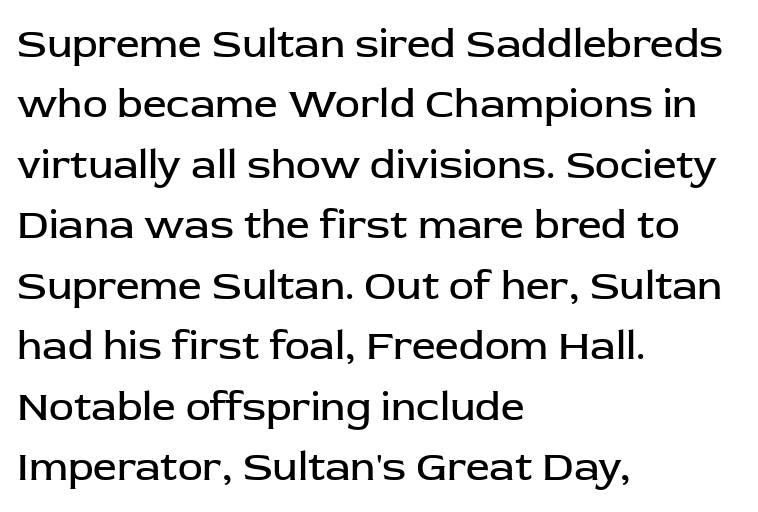
The typeface has the unassuming heft of standard copy or less. A sans-serif font was chosen for this passage. The rendering uses natural spacing where letterforms have individual widths. Horizontal bands of white between lines are of average thickness. Ascenders rise straight up at ninety degrees. The gaps between neighbouring characters are ordinary and unremarkable.
